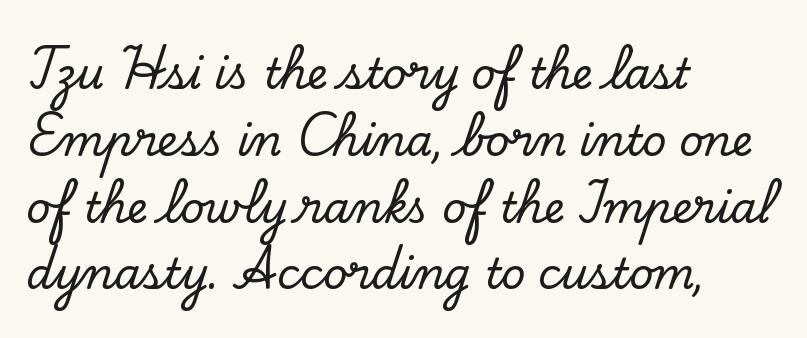
{"serif": "yes", "width": "normal", "stroke_contrast": "low", "x_height": "small", "monospaced": "no", "underline": "no", "align": "left", "line_spacing": "normal", "line_spacing_ratio": 1.59, "letter_spacing": "normal", "letter_spacing_em": 0.0, "glyph_px": 42}
